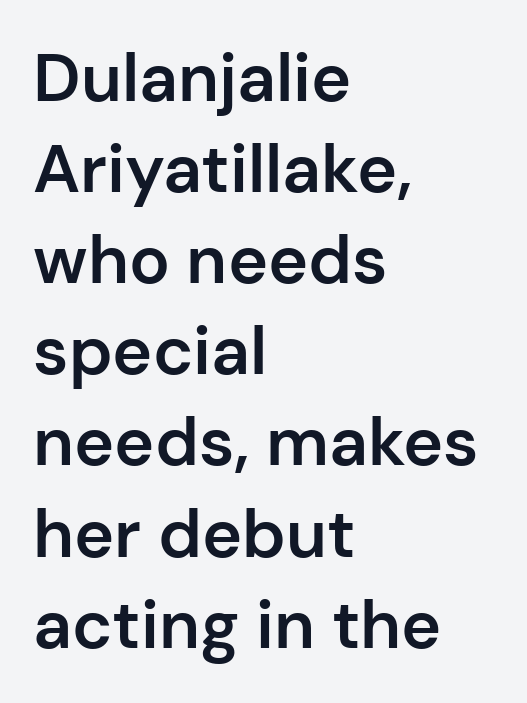
Is this a fixed-width face? No — the glyphs have proportional, varying widths. Honestly, the row spacing looks completely unremarkable. A bare baseline throughout the passage. A student would call this left alignment; a typographer would say flush left, rag right. These lines keep a tight, regular rhythm from letter to letter.
